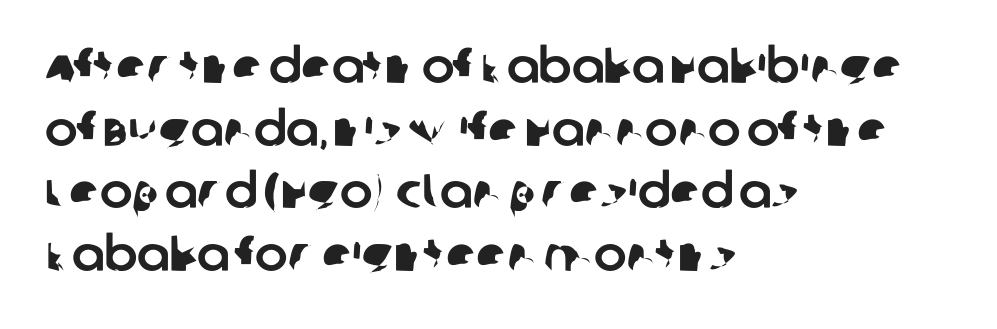
The image shows 49 px sans-serif type; set left-aligned, normal line spacing (1.28x), normal letter spacing, not underlined; low stroke contrast and a large x-height.
